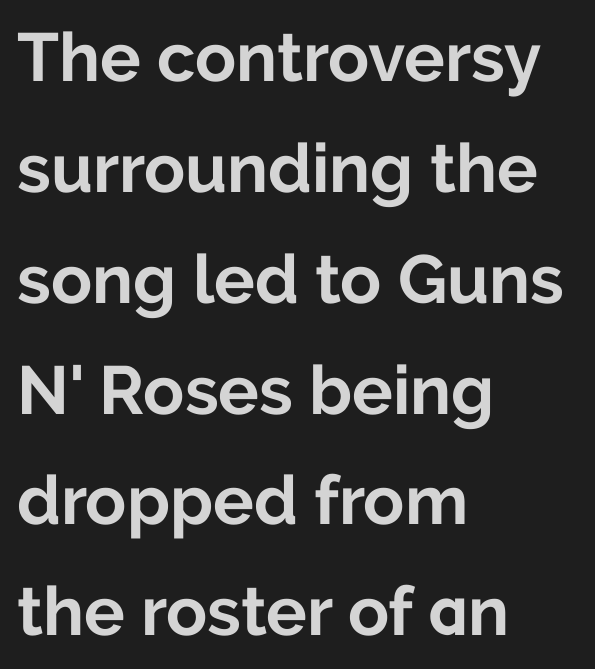
The image shows 68 px bold sans-serif type, upright; set left-aligned, normal line spacing (1.63x), normal letter spacing, not underlined; low stroke contrast and a medium x-height.
